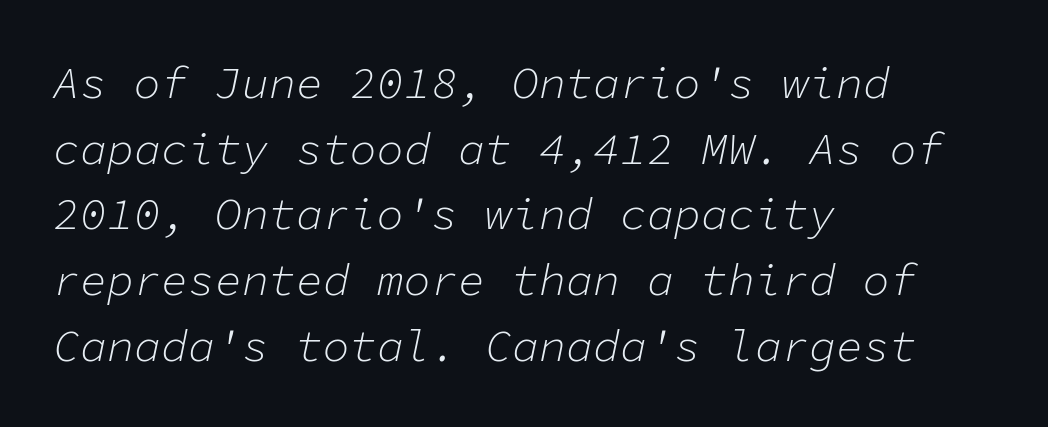
Q: Is the text bold? A: No.
Q: Is the text italic (slanted)? A: Yes, it leans right by about 11 degrees.
Q: Is the text underlined? A: No.
Q: How is the paragraph aligned? A: Left-aligned.
Q: Is the spacing between letters normal or unusually wide? A: Normal.
Q: Is the spacing between lines tight, normal or loose? A: Normal.
Q: Width (condensed, normal, or wide)? A: Normal.
Q: Stroke contrast? A: Low.
Q: x-height? A: Medium.
Q: Monospaced? A: Yes.
